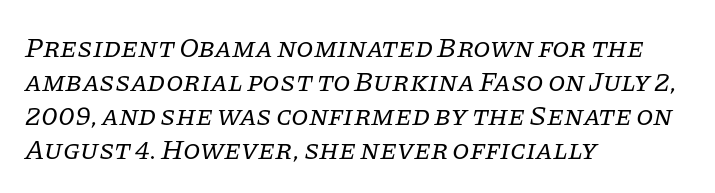
{"serif": "yes", "italic": "yes", "lean": "right", "slant_degrees": 11, "bold": "no", "weight": "regular", "width": "normal", "stroke_contrast": "low", "x_height": "large", "monospaced": "no", "underline": "no", "align": "left", "line_spacing_ratio": 1.21, "letter_spacing": "normal", "letter_spacing_em": 0.0, "glyph_px": 28}
